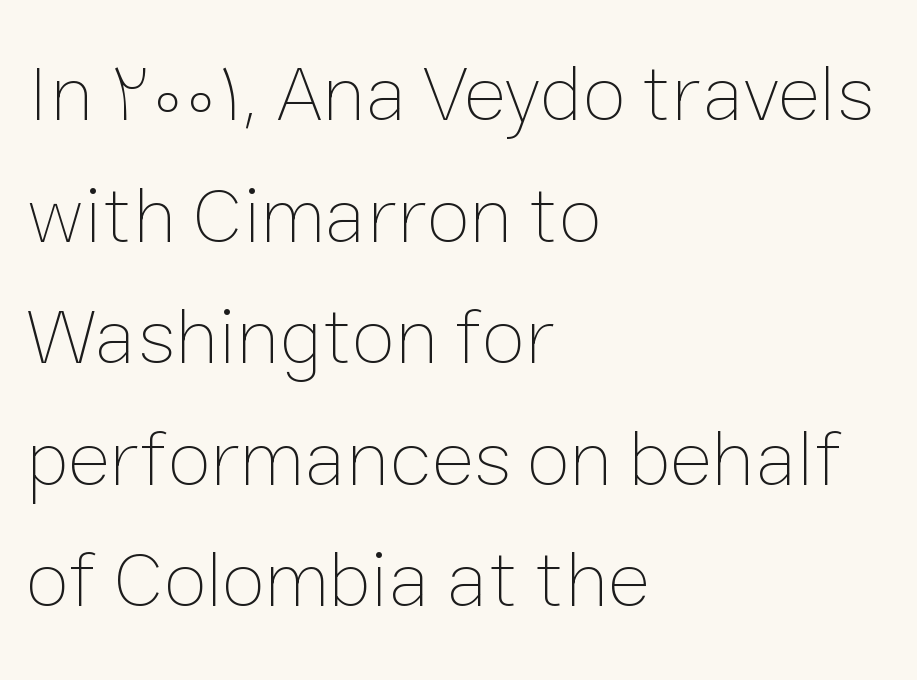
Q: Is the text bold? A: No.
Q: Is the text italic (slanted)? A: No, it is upright.
Q: Is the text underlined? A: No.
Q: How is the paragraph aligned? A: Left-aligned.
Q: Is the spacing between letters normal or unusually wide? A: Normal.
Q: Is the spacing between lines tight, normal or loose? A: Normal.
Q: Width (condensed, normal, or wide)? A: Normal.
Q: Stroke contrast? A: Low.
Q: x-height? A: Medium.
Q: Monospaced? A: No.
